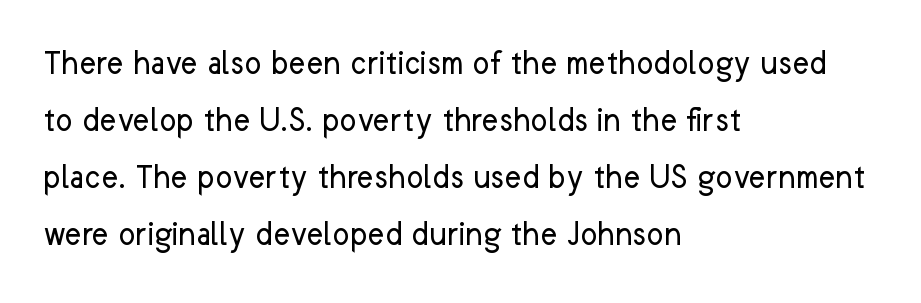
The image shows 36 px regular-weight sans-serif type, upright; set left-aligned, normal line spacing (1.58x), normal letter spacing, not underlined; low stroke contrast and a medium x-height.
